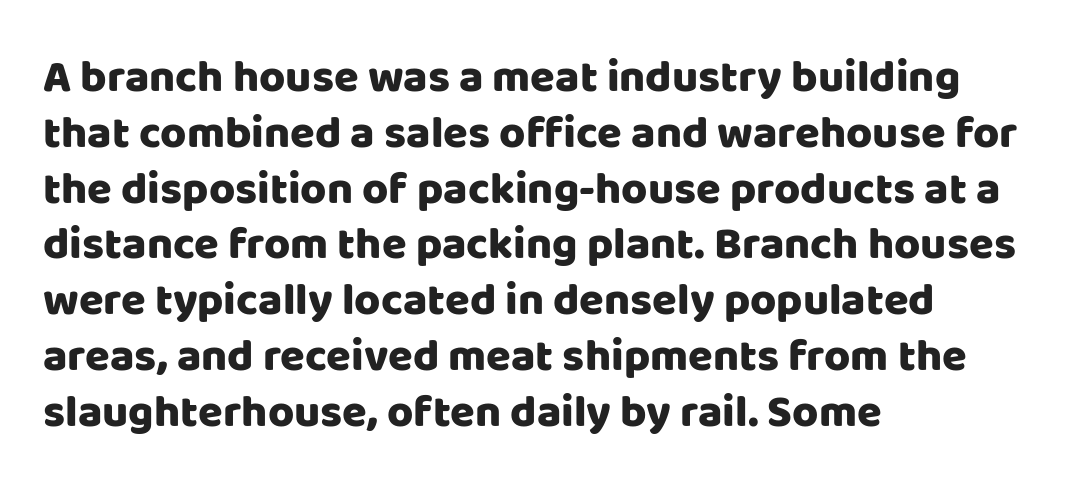
{"serif": "no", "italic": "no", "width": "normal", "stroke_contrast": "low", "x_height": "large", "monospaced": "no", "underline": "no", "align": "left", "line_spacing_ratio": 1.24, "letter_spacing": "normal", "letter_spacing_em": 0.0, "glyph_px": 45}
